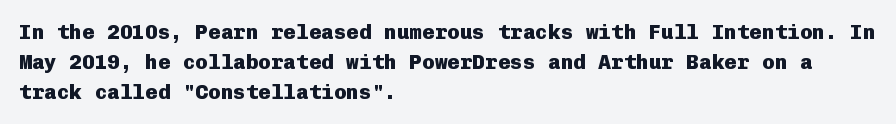
The image shows 21 px bold type, upright; set left-aligned, normal line spacing (1.42x), normal letter spacing, not underlined.
